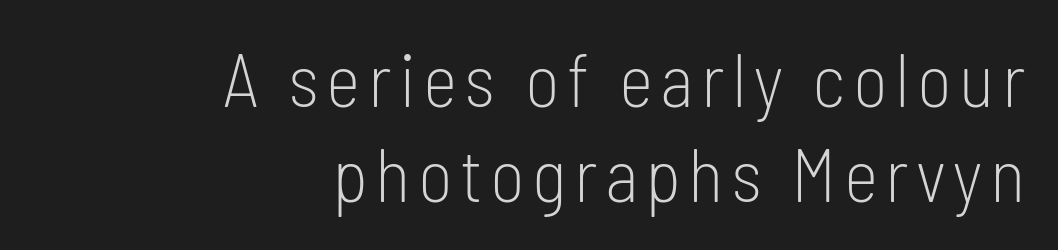
Q: Is the text bold? A: No.
Q: Is the text italic (slanted)? A: No, it is upright.
Q: Is the typeface a serif or a sans-serif typeface? A: Sans-serif.
Q: Is the text underlined? A: No.
Q: How is the paragraph aligned? A: Right-aligned.
Q: Is the spacing between lines tight, normal or loose? A: Normal.
Q: Width (condensed, normal, or wide)? A: Condensed.
Q: Stroke contrast? A: Low.
Q: x-height? A: Medium.
Q: Monospaced? A: No.
